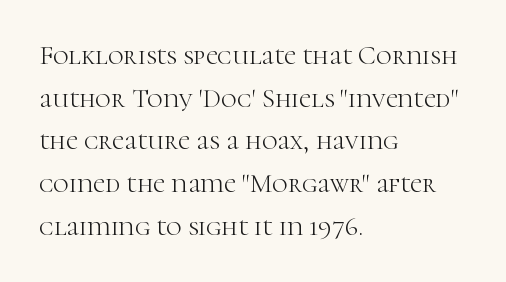
{"italic": "no", "bold": "no", "underline": "no", "align": "left", "line_spacing": "normal", "line_spacing_ratio": 1.58, "letter_spacing": "normal", "letter_spacing_em": 0.0, "glyph_px": 27}
